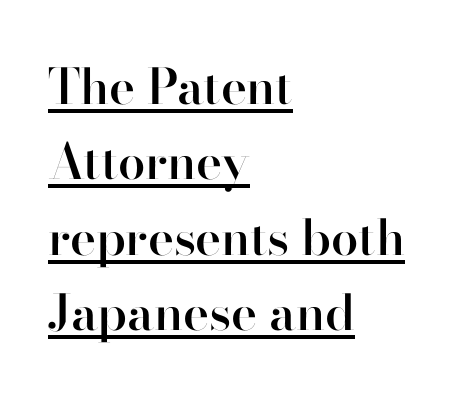
The font's upright variant was chosen for this text. Spacing between characters is what you'd get straight out of the box. Each glyph is drawn with semibold strokes, heavier than normal yet not fully bold. Whoever set this chose a conventional vertical rhythm. The letters advance in unequal steps, a hallmark of proportional type.
